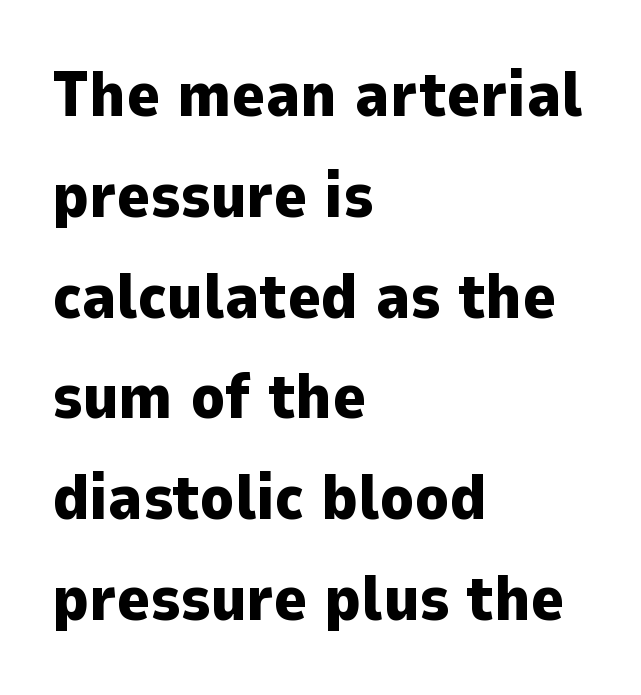
{"serif": "no", "italic": "no", "bold": "yes", "weight": "heavy", "width": "normal", "stroke_contrast": "low", "x_height": "medium", "monospaced": "no", "underline": "no", "align": "left", "line_spacing": "normal", "line_spacing_ratio": 1.6, "letter_spacing": "normal", "letter_spacing_em": 0.0, "glyph_px": 63}
